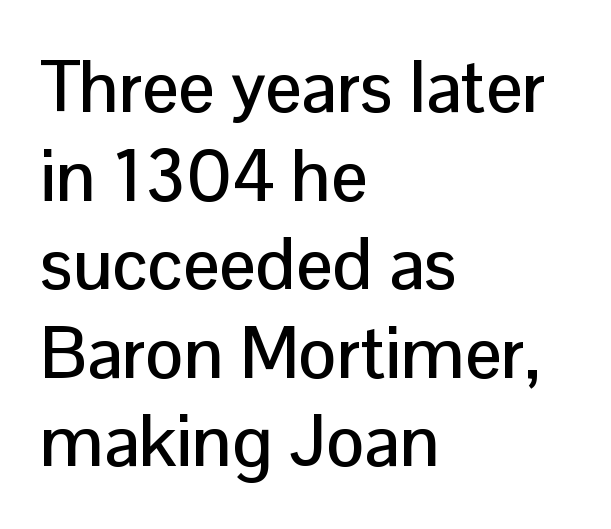
The image shows 72 px sans-serif type, upright; set left-aligned, line spacing 1.23x, normal letter spacing, not underlined; low stroke contrast and a medium x-height.
